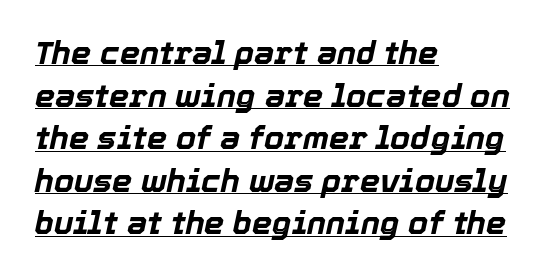
{"italic": "yes", "lean": "right", "slant_degrees": 12, "bold": "yes", "weight": "bold", "width": "normal", "x_height": "medium", "monospaced": "no", "underline": "yes", "align": "left", "line_spacing": "normal", "line_spacing_ratio": 1.33, "letter_spacing": "normal", "letter_spacing_em": 0.0, "glyph_px": 32}
